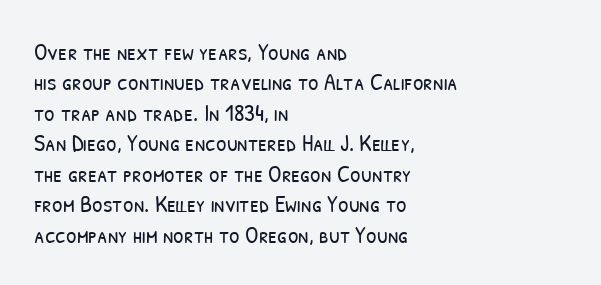
The image shows 24 px text type; set left-aligned, normal line spacing (1.27x), normal letter spacing, not underlined.
